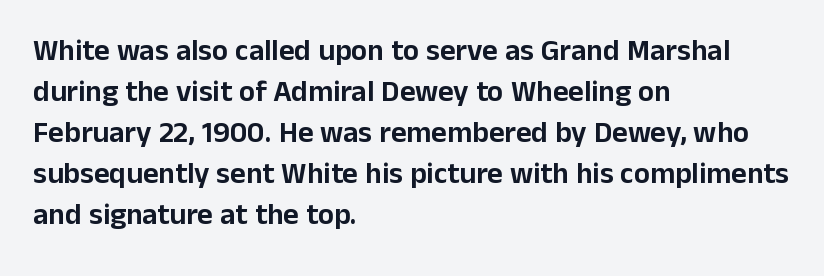
{"serif": "no", "italic": "no", "width": "normal", "stroke_contrast": "low", "x_height": "medium", "monospaced": "no", "underline": "no", "align": "left", "line_spacing": "normal", "line_spacing_ratio": 1.37, "letter_spacing": "normal", "letter_spacing_em": 0.0, "glyph_px": 30}
